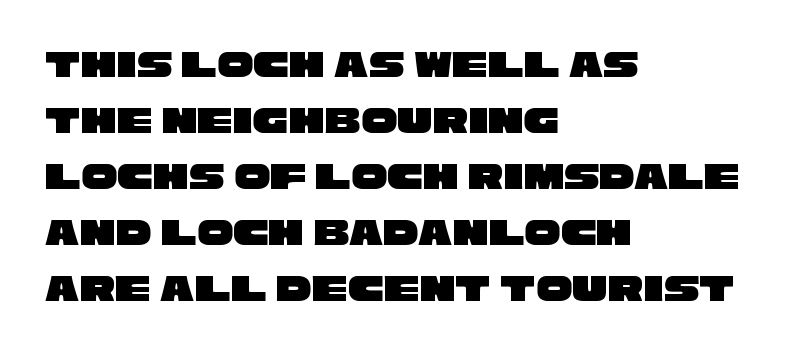
Q: Is the typeface a serif or a sans-serif typeface? A: Sans-serif.
Q: Is the text underlined? A: No.
Q: How is the paragraph aligned? A: Left-aligned.
Q: Is the spacing between letters normal or unusually wide? A: Normal.
Q: Is the spacing between lines tight, normal or loose? A: Normal.
Q: Width (condensed, normal, or wide)? A: Wide.
Q: Stroke contrast? A: Low.
Q: x-height? A: Large.
Q: Monospaced? A: No.
